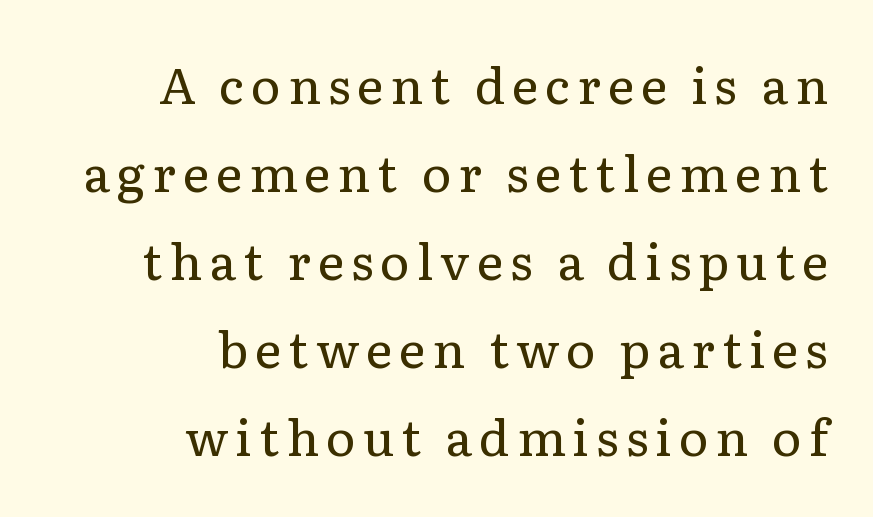
A roman cut, with each character standing at attention. The characters display serif detailing at their extremities. Where is the straight margin? On the right. Summary of weight: not heavy and not bold. Letters rest on an invisible, unmarked baseline. This sample has the flowing, uneven cadence of proportional lettering.
